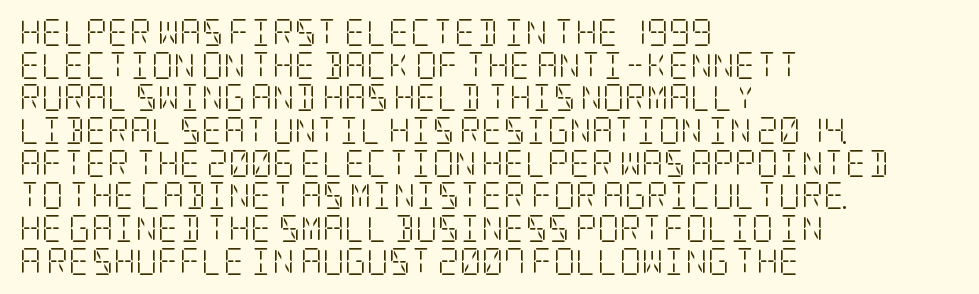
The image shows 27 px text type, upright; set left-aligned, line spacing 1.21x, normal letter spacing, not underlined.
